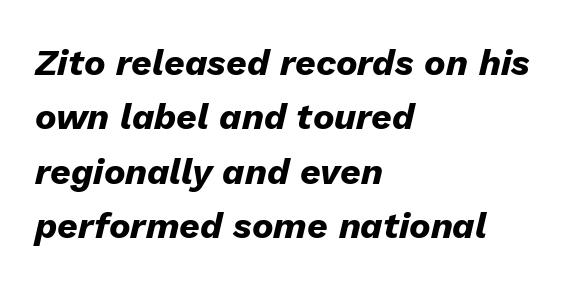
Q: Is the text bold? A: Yes.
Q: Is the text italic (slanted)? A: Yes, it leans right by about 13 degrees.
Q: Is the text underlined? A: No.
Q: How is the paragraph aligned? A: Left-aligned.
Q: Is the spacing between letters normal or unusually wide? A: Normal.
Q: Is the spacing between lines tight, normal or loose? A: Normal.
Q: Width (condensed, normal, or wide)? A: Normal.
Q: Stroke contrast? A: Low.
Q: x-height? A: Medium.
Q: Monospaced? A: No.
